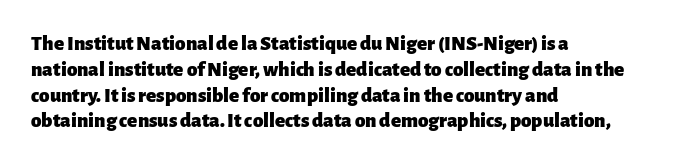
The letters stand upright; this is a roman face. Every row of glyphs begins at an identical x-position on the left. Between one letter and the next there's only the usual sliver of space. Caption: bold face, heavy strokes.
